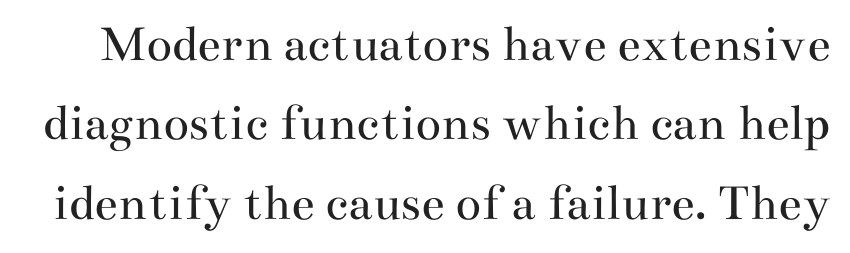
The image shows 53 px regular-weight, wide serif type, upright; set normal line spacing (1.5x), normal letter spacing, not underlined; medium stroke contrast and a small x-height.
